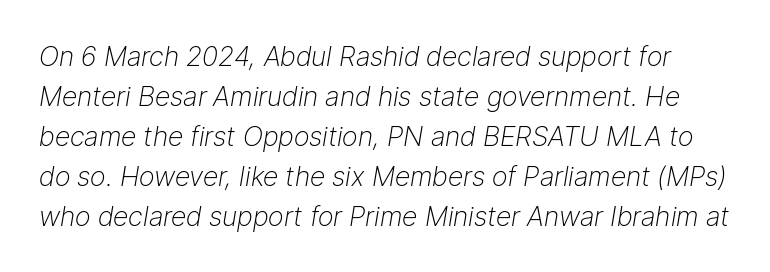
The rendering keeps characters at their native spacing. Italic? Definitely — the glyphs are oblique. This rendering features lettering with no underline. The letters look calm and open, with moderate or lighter stems. Leading: standard.
